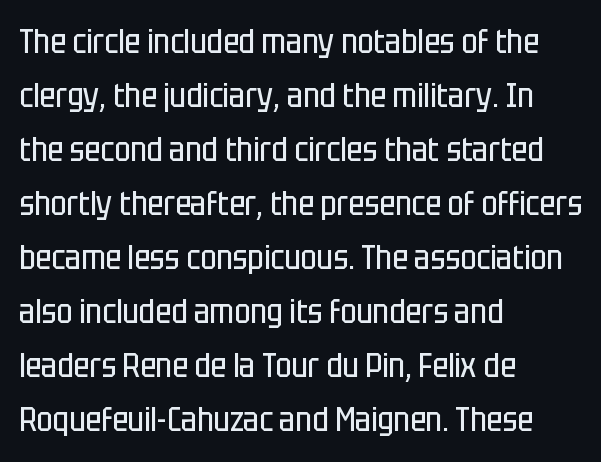
{"serif": "no", "italic": "no", "bold": "no", "weight": "regular", "width": "condensed", "stroke_contrast": "low", "x_height": "large", "monospaced": "no", "underline": "no", "align": "left", "line_spacing": "normal", "line_spacing_ratio": 1.59, "letter_spacing": "normal", "letter_spacing_em": 0.0, "glyph_px": 34}
